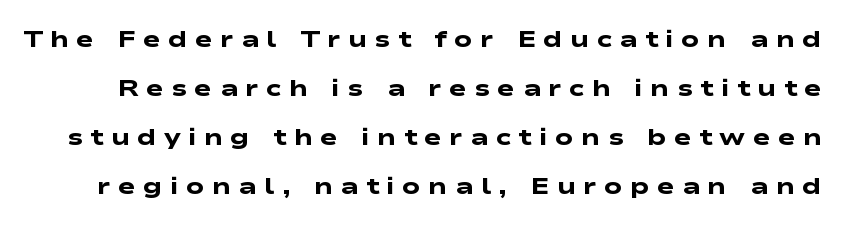
{"bold": "yes", "underline": "no", "line_spacing": "loose", "line_spacing_ratio": 2.04, "letter_spacing": "wide", "letter_spacing_em": 0.3, "glyph_px": 24}
